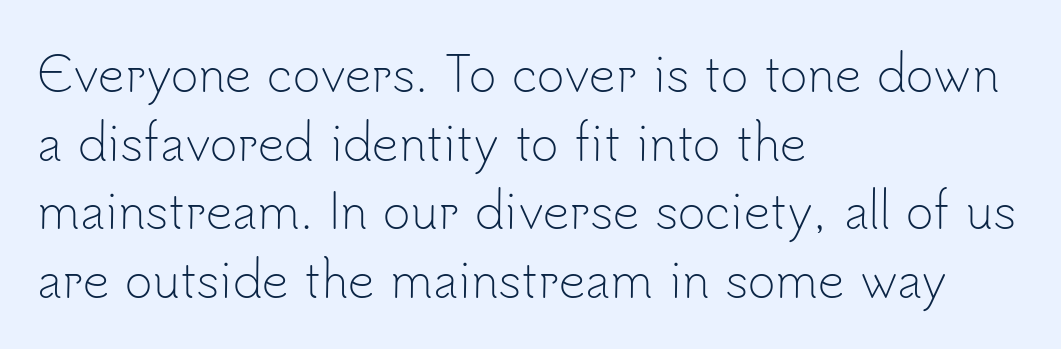
Q: Is the text bold? A: No.
Q: Is the text italic (slanted)? A: No, it is upright.
Q: Is the typeface a serif or a sans-serif typeface? A: Sans-serif.
Q: Is the text underlined? A: No.
Q: How is the paragraph aligned? A: Left-aligned.
Q: Is the spacing between letters normal or unusually wide? A: Normal.
Q: Is the spacing between lines tight, normal or loose? A: Normal.
Q: Width (condensed, normal, or wide)? A: Normal.
Q: Stroke contrast? A: Low.
Q: x-height? A: Small.
Q: Monospaced? A: No.
